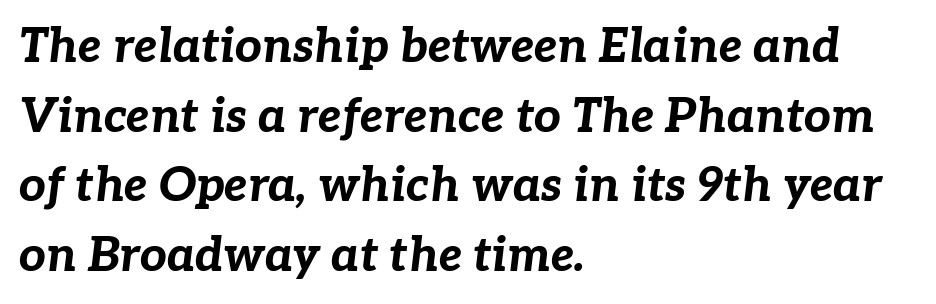
Proportional: the letters do not fall into vertical columns. Letter spacing: default. These lines stack with their left ends in a neat column. What's the leading like? Ordinary, nothing unusual. Weight: bold. The letters are slanted; this is an italic face.
